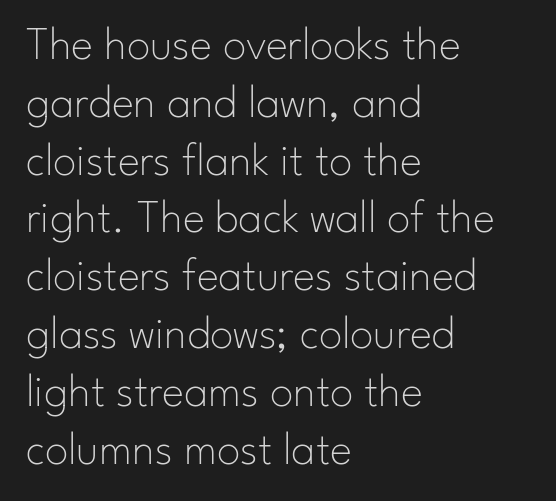
{"serif": "no", "italic": "no", "bold": "no", "weight": "thin", "width": "normal", "stroke_contrast": "low", "x_height": "small", "monospaced": "no", "underline": "no", "align": "left", "line_spacing_ratio": 1.23, "letter_spacing": "normal", "letter_spacing_em": 0.0, "glyph_px": 47}
